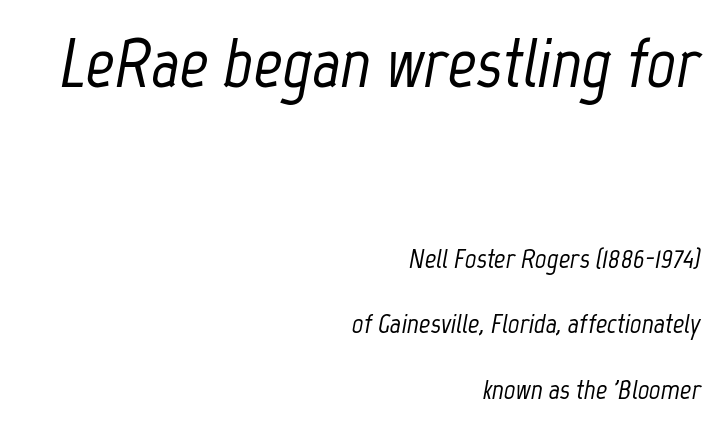
Q: Is the text italic (slanted)? A: Yes, it leans right by about 12 degrees.
Q: Is the text underlined? A: No.
Q: How is the paragraph aligned? A: Right-aligned.
Q: Is the spacing between letters normal or unusually wide? A: Normal.
Q: Is the spacing between lines tight, normal or loose? A: Loose.
Q: Which block of text is set in a larger size, the first (top) or the second (bottom)? A: The first (top) one.
Q: Width (condensed, normal, or wide)? A: Condensed.
Q: Stroke contrast? A: Low.
Q: x-height? A: Medium.
Q: Monospaced? A: No.
